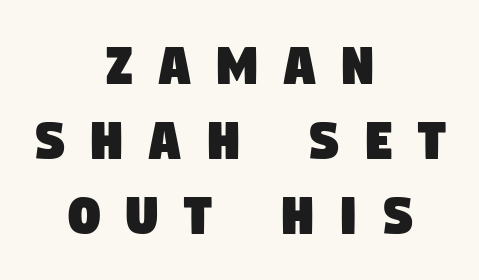
The image shows 63 px condensed sans-serif type; set centered, line spacing 1.19x, unusually wide letter spacing (+0.4 em), not underlined; low stroke contrast and a large x-height.
